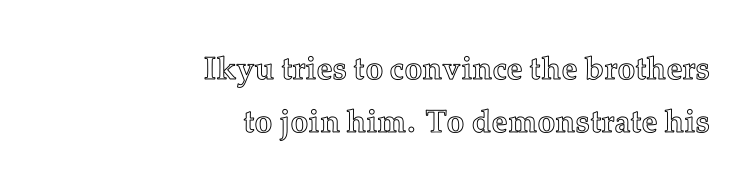
Q: Is the text italic (slanted)? A: No, it is upright.
Q: Is the text underlined? A: No.
Q: How is the paragraph aligned? A: Right-aligned.
Q: Is the spacing between letters normal or unusually wide? A: Normal.
Q: Is the spacing between lines tight, normal or loose? A: Normal.
Q: Width (condensed, normal, or wide)? A: Normal.
Q: x-height? A: Medium.
Q: Monospaced? A: No.
